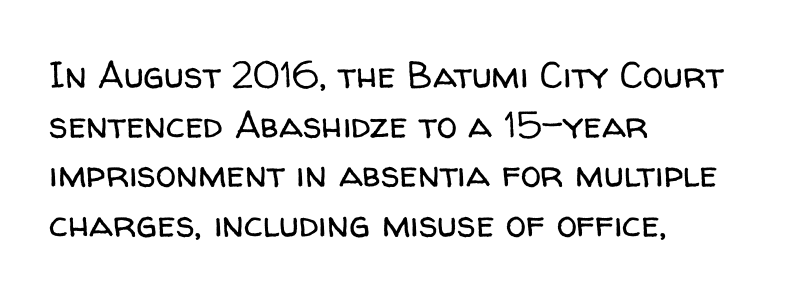
{"serif": "no", "italic": "no", "bold": "no", "weight": "regular", "width": "normal", "stroke_contrast": "low", "x_height": "medium", "monospaced": "no", "underline": "no", "align": "left", "line_spacing": "normal", "line_spacing_ratio": 1.34, "letter_spacing": "normal", "letter_spacing_em": 0.0, "glyph_px": 37}
